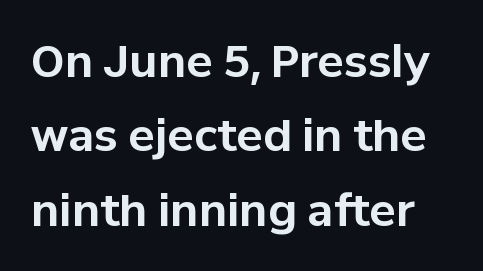
Beneath every word, the page is bare. Nobody touched the tracking dial on this one. The rows are spaced the way most documents space them. These lines are rendered in a variable-pitch font. Stroke thickness is high; the sample reads as a true bold. A typesetter would mark this as roman, not italic.
